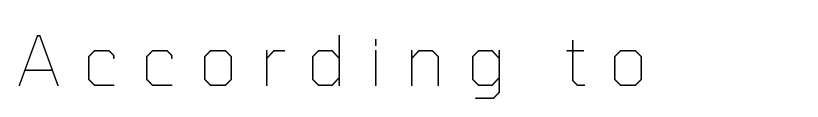
{"italic": "no", "bold": "no", "weight": "thin", "width": "normal", "stroke_contrast": "low", "x_height": "medium", "monospaced": "no", "underline": "no", "letter_spacing": "wide", "letter_spacing_em": 0.31, "glyph_px": 69}
